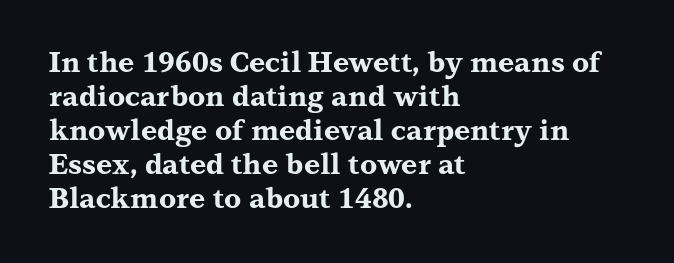
Q: Is the text bold? A: Yes.
Q: Is the text italic (slanted)? A: No, it is upright.
Q: Is the typeface a serif or a sans-serif typeface? A: Serif.
Q: Is the text underlined? A: No.
Q: How is the paragraph aligned? A: Left-aligned.
Q: Is the spacing between letters normal or unusually wide? A: Normal.
Q: Width (condensed, normal, or wide)? A: Wide.
Q: Stroke contrast? A: Medium.
Q: x-height? A: Medium.
Q: Monospaced? A: No.
